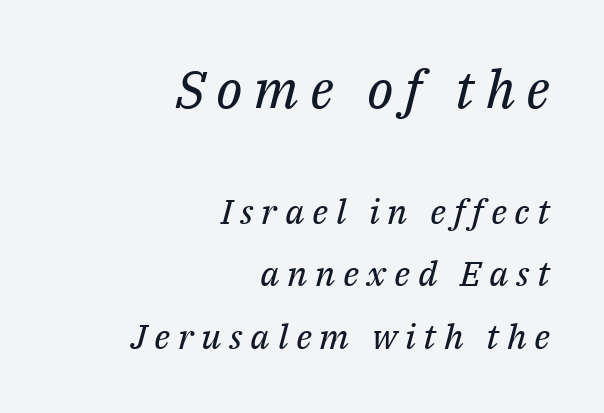
Q: Is the text bold? A: No.
Q: Is the text italic (slanted)? A: Yes, it leans right by about 14 degrees.
Q: Is the typeface a serif or a sans-serif typeface? A: Serif.
Q: Is the text underlined? A: No.
Q: How is the paragraph aligned? A: Right-aligned.
Q: Is the spacing between letters normal or unusually wide? A: Unusually wide.
Q: Which block of text is set in a larger size, the first (top) or the second (bottom)? A: The first (top) one.
Q: Width (condensed, normal, or wide)? A: Normal.
Q: Stroke contrast? A: Medium.
Q: x-height? A: Medium.
Q: Monospaced? A: No.
